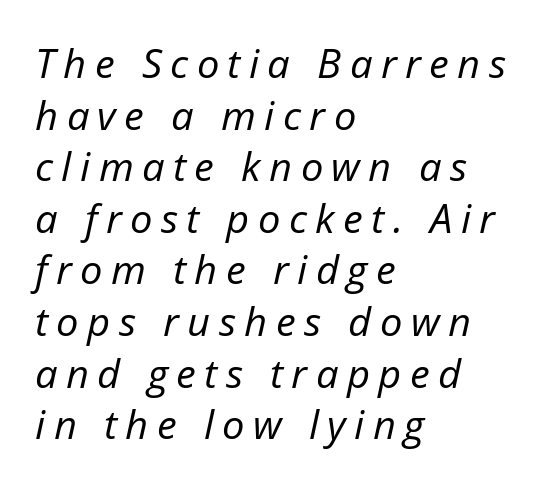
The image shows 40 px regular-weight type, italic (leaning right); set left-aligned, normal line spacing (1.29x), unusually wide letter spacing (+0.21 em), not underlined; low stroke contrast and a medium x-height.
